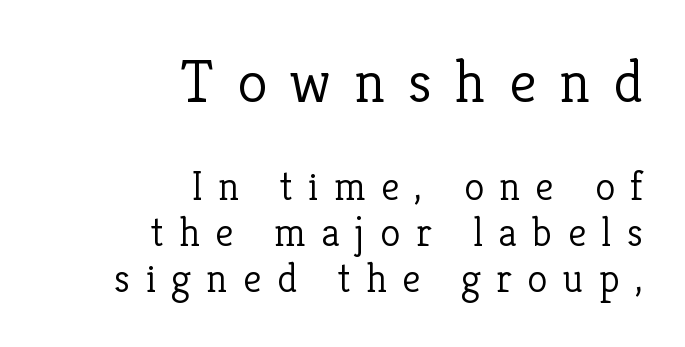
Q: Is the text bold? A: No.
Q: Is the text italic (slanted)? A: No, it is upright.
Q: Is the typeface a serif or a sans-serif typeface? A: Serif.
Q: Is the text underlined? A: No.
Q: How is the paragraph aligned? A: Right-aligned.
Q: Is the spacing between letters normal or unusually wide? A: Unusually wide.
Q: Is the spacing between lines tight, normal or loose? A: Tight.
Q: Which block of text is set in a larger size, the first (top) or the second (bottom)? A: The first (top) one.
Q: Width (condensed, normal, or wide)? A: Normal.
Q: Stroke contrast? A: Low.
Q: x-height? A: Medium.
Q: Monospaced? A: No.
